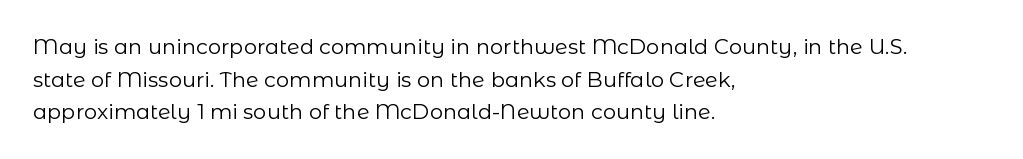
{"italic": "no", "bold": "no", "underline": "no", "align": "left", "line_spacing": "normal", "line_spacing_ratio": 1.55, "letter_spacing": "normal", "letter_spacing_em": 0.0, "glyph_px": 21}
